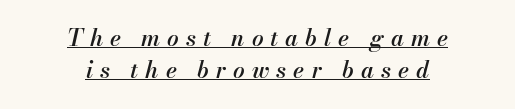
{"italic": "yes", "lean": "right", "slant_degrees": 13, "bold": "semi", "underline": "yes", "align": "center", "line_spacing": "normal", "line_spacing_ratio": 1.41, "letter_spacing": "wide", "letter_spacing_em": 0.31, "glyph_px": 23}
